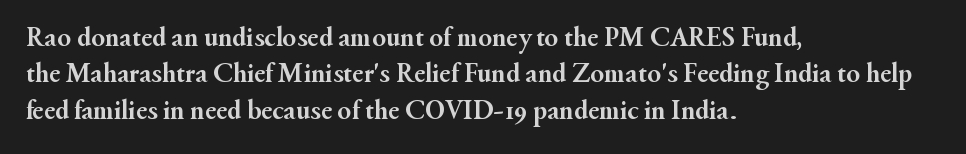
{"serif": "yes", "italic": "no", "bold": "yes", "weight": "semibold", "width": "normal", "stroke_contrast": "medium", "x_height": "small", "monospaced": "no", "underline": "no", "align": "left", "line_spacing": "normal", "line_spacing_ratio": 1.3, "letter_spacing": "normal", "letter_spacing_em": 0.0, "glyph_px": 28}
